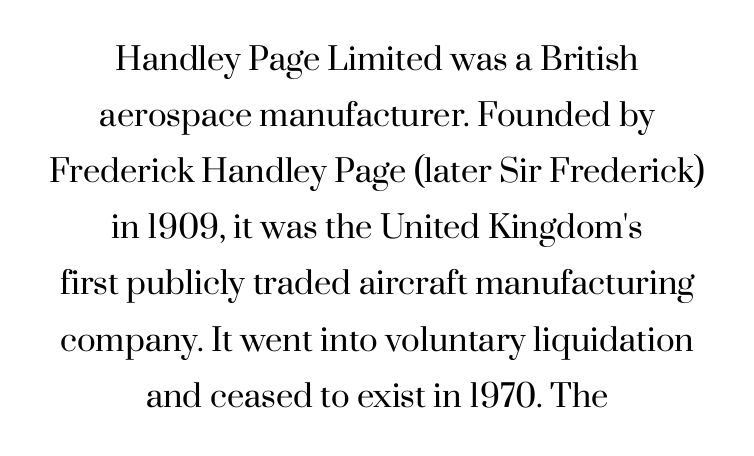
{"serif": "yes", "italic": "no", "bold": "no", "weight": "regular", "width": "normal", "stroke_contrast": "high", "x_height": "small", "monospaced": "no", "underline": "no", "align": "center", "line_spacing_ratio": 1.81, "letter_spacing": "normal", "letter_spacing_em": 0.0, "glyph_px": 31}
